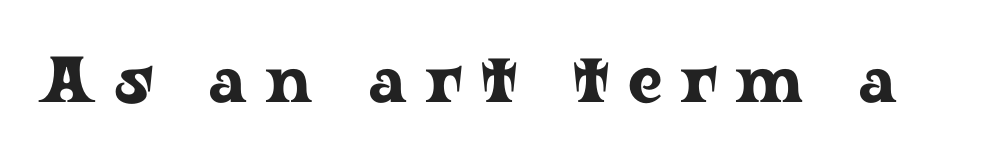
Q: Is the text italic (slanted)? A: No, it is upright.
Q: Is the typeface a serif or a sans-serif typeface? A: Serif.
Q: Is the text underlined? A: No.
Q: Is the spacing between letters normal or unusually wide? A: Unusually wide.
Q: Width (condensed, normal, or wide)? A: Wide.
Q: Stroke contrast? A: Low.
Q: x-height? A: Medium.
Q: Monospaced? A: No.
